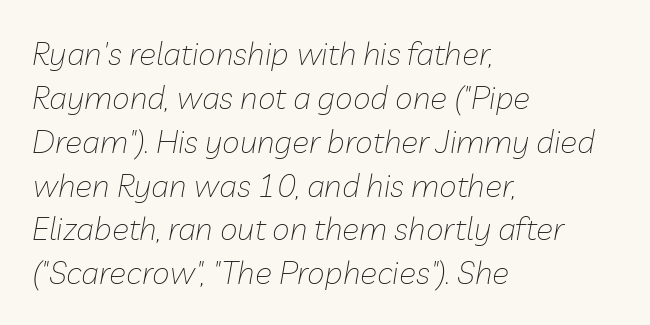
Q: Is the text bold? A: No.
Q: Is the text italic (slanted)? A: Yes, it leans right by about 10 degrees.
Q: Is the text underlined? A: No.
Q: How is the paragraph aligned? A: Left-aligned.
Q: Is the spacing between letters normal or unusually wide? A: Normal.
Q: Is the spacing between lines tight, normal or loose? A: Normal.
Q: Width (condensed, normal, or wide)? A: Normal.
Q: Stroke contrast? A: Low.
Q: x-height? A: Medium.
Q: Monospaced? A: No.
